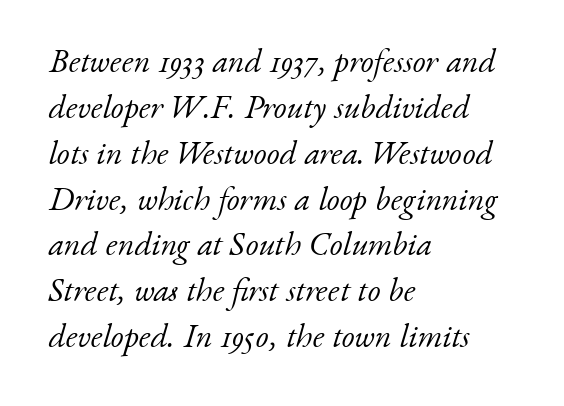
The image shows 33 px light serif type, italic (leaning right); set left-aligned, normal line spacing (1.39x), normal letter spacing, not underlined; low stroke contrast and a small x-height.
